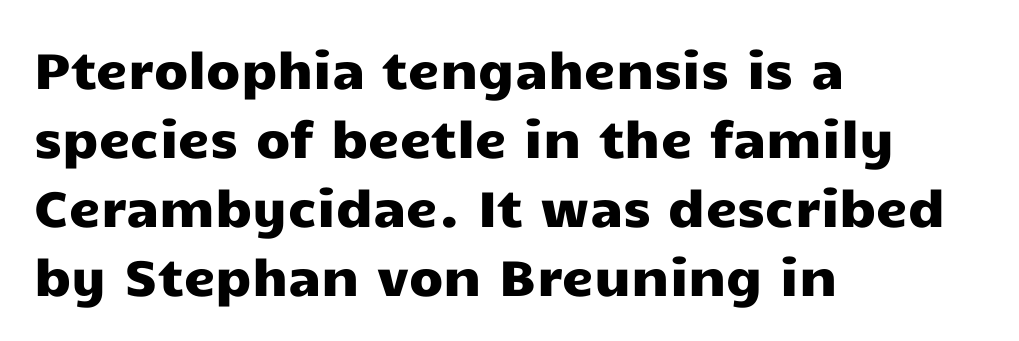
{"serif": "no", "italic": "no", "width": "wide", "stroke_contrast": "low", "x_height": "medium", "monospaced": "no", "underline": "no", "align": "left", "line_spacing": "normal", "line_spacing_ratio": 1.38, "letter_spacing": "normal", "letter_spacing_em": 0.0, "glyph_px": 50}
